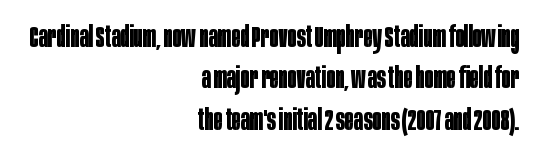
{"serif": "no", "italic": "no", "bold": "yes", "weight": "bold", "width": "condensed", "stroke_contrast": "low", "x_height": "large", "monospaced": "no", "underline": "no", "align": "right", "line_spacing": "normal", "line_spacing_ratio": 1.38, "letter_spacing": "normal", "letter_spacing_em": 0.0, "glyph_px": 30}
